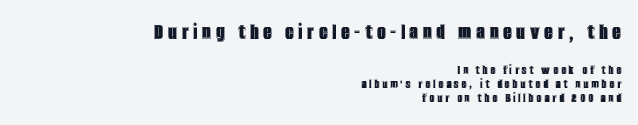
Characters remain perfectly vertical along every line. Which of the two is more prominent by size? The first, at the top. Lines of text with bare space underneath. The tracking reads as deliberately expanded to a designer's eye. Whoever set this chose condensed vertical rhythm over breathing room. The compositor pushed each line to the right boundary.
